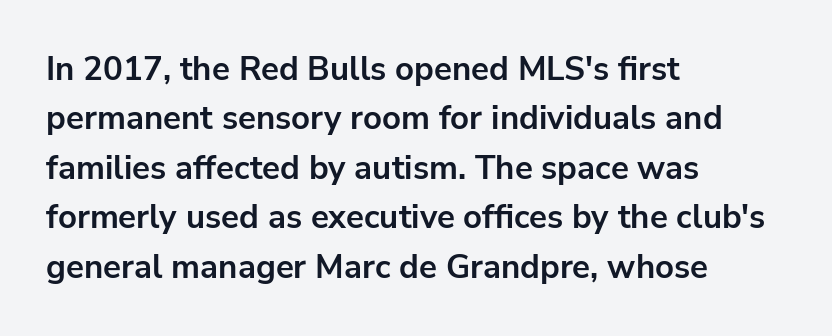
Q: Is the text bold? A: Yes.
Q: Is the text italic (slanted)? A: No, it is upright.
Q: Is the typeface a serif or a sans-serif typeface? A: Sans-serif.
Q: Is the text underlined? A: No.
Q: How is the paragraph aligned? A: Left-aligned.
Q: Is the spacing between letters normal or unusually wide? A: Normal.
Q: Is the spacing between lines tight, normal or loose? A: Normal.
Q: Width (condensed, normal, or wide)? A: Normal.
Q: Stroke contrast? A: Low.
Q: x-height? A: Medium.
Q: Monospaced? A: No.
